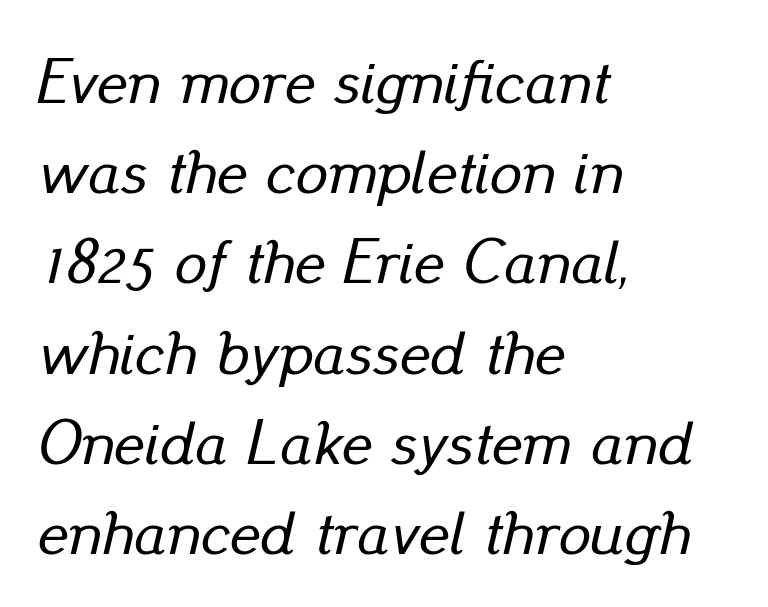
Does the copy run flush right? No — it runs flush left. Underline: absent. Designer's note — italics engaged. The letters advance in unequal steps, a hallmark of proportional type. In terms of leading, this rendering sits right in the middle. The letters sit at their default tracking, neither squeezed nor spread.
